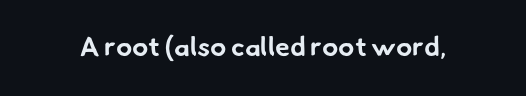
Thick stems and heavy bowls — unmistakably bold. The specimen omits any rule beneath the text block's lines. How are the letters spaced? Ordinarily, with no added tracking.
